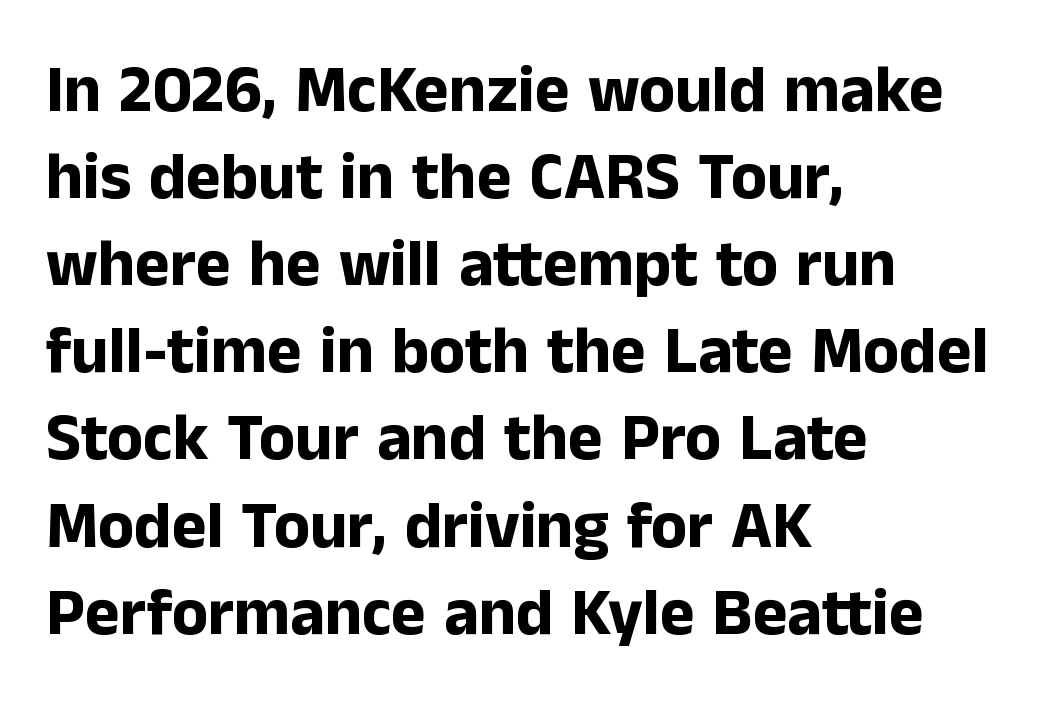
Q: Is the text bold? A: Yes.
Q: Is the text italic (slanted)? A: No, it is upright.
Q: Is the typeface a serif or a sans-serif typeface? A: Sans-serif.
Q: Is the text underlined? A: No.
Q: How is the paragraph aligned? A: Left-aligned.
Q: Is the spacing between letters normal or unusually wide? A: Normal.
Q: Is the spacing between lines tight, normal or loose? A: Normal.
Q: Width (condensed, normal, or wide)? A: Normal.
Q: Stroke contrast? A: Low.
Q: x-height? A: Medium.
Q: Monospaced? A: No.
